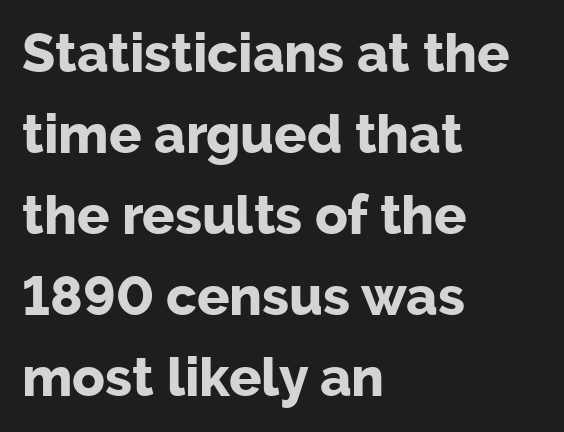
A sans-serif font was chosen for this passage. Does the leading feel generous? No, just average. A student would call this left alignment; a typographer would say flush left, rag right. Heavy-handed strokes throughout: this text is bold. Varying glyph widths throughout — classic text-font behaviour.
